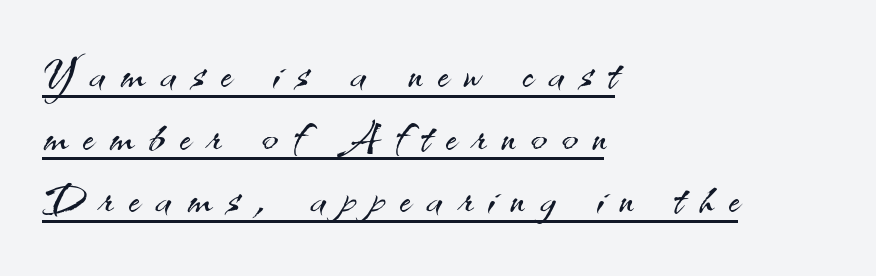
Inter-character spacing is expanded well beyond the font's built-in metrics. You could not count columns in this text — the font is proportionally spaced. This reads as an unemphasized weight, regular at the heaviest. Compared with a centered layout, this one pins lines to the left instead.
